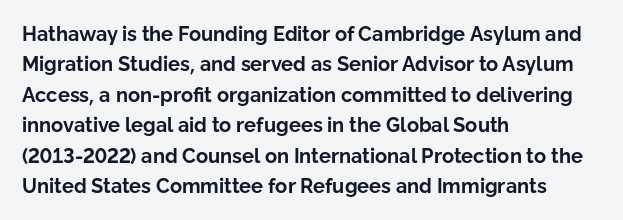
{"italic": "no", "bold": "yes", "underline": "no", "align": "left", "line_spacing": "normal", "line_spacing_ratio": 1.52, "letter_spacing": "normal", "letter_spacing_em": 0.0, "glyph_px": 20}
